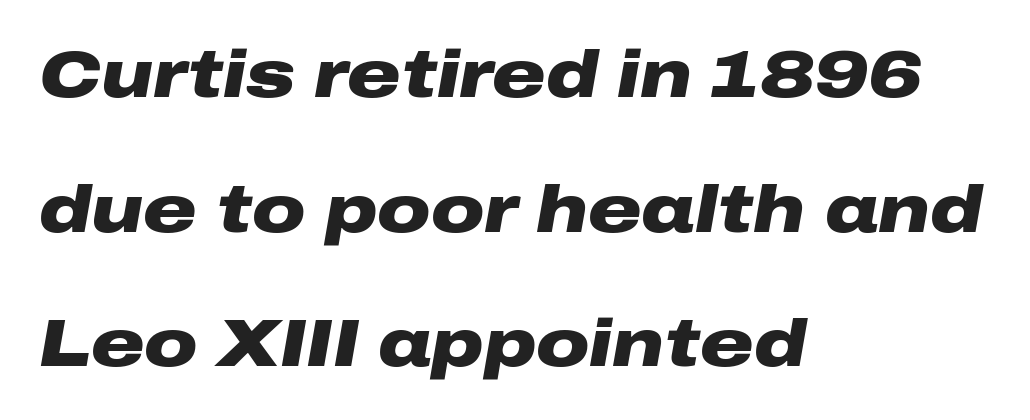
{"italic": "yes", "lean": "right", "slant_degrees": 10, "bold": "yes", "weight": "heavy", "width": "wide", "stroke_contrast": "low", "x_height": "medium", "monospaced": "no", "underline": "no", "align": "left", "line_spacing": "loose", "line_spacing_ratio": 2.04, "letter_spacing": "normal", "letter_spacing_em": 0.0, "glyph_px": 66}
